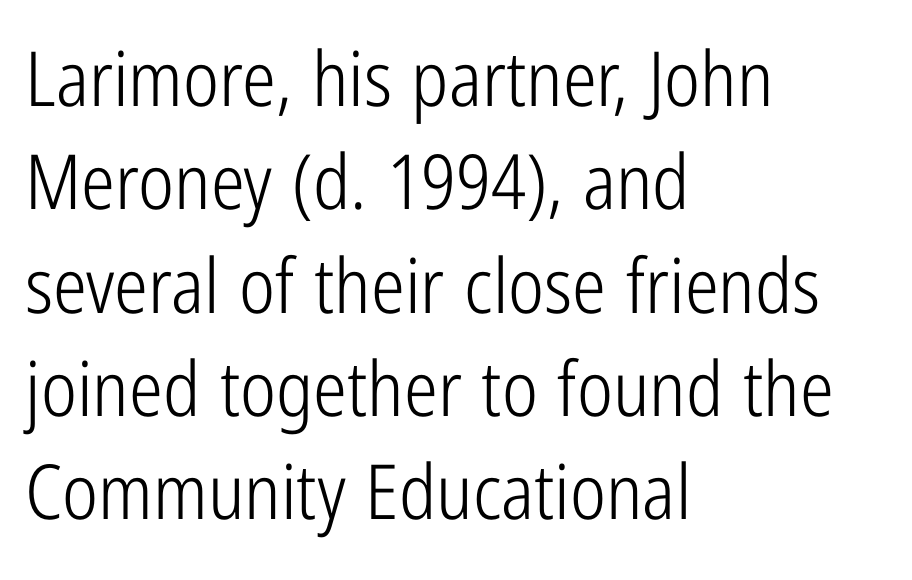
The image shows 76 px light, condensed sans-serif type, upright; set left-aligned, normal line spacing (1.36x), normal letter spacing, not underlined; low stroke contrast and a medium x-height.
